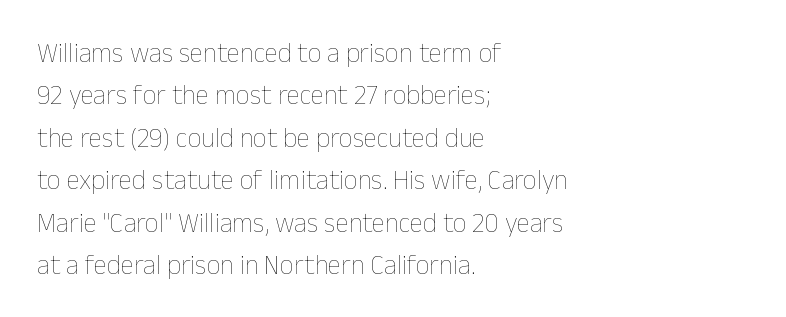
The image shows 27 px text type, upright; set left-aligned, normal line spacing (1.57x), normal letter spacing, not underlined.
